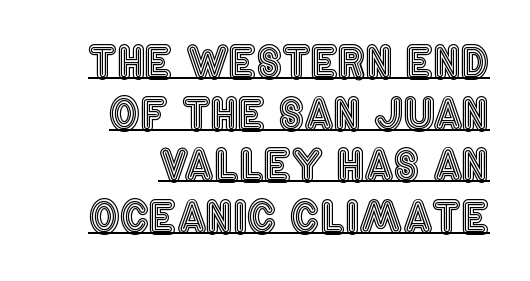
The lines in this sample share a right terminus and differ only in where they begin. The lettering is marked with a stroke running underneath it. Does extra space separate the letters? No, they use regular spacing. Spacing verdict: proportional, widths tailored to each character.
